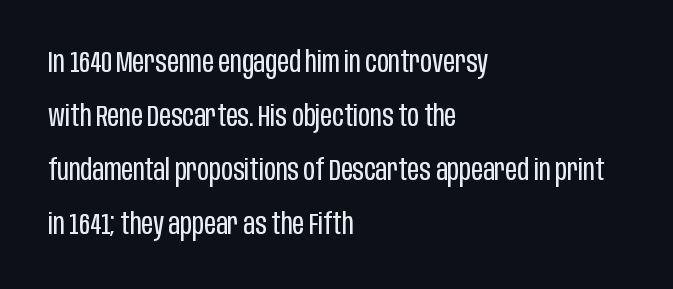
The image shows 29 px regular-weight, condensed sans-serif type, upright; set left-aligned, line spacing 1.86x, normal letter spacing, not underlined; low stroke contrast and a large x-height.
